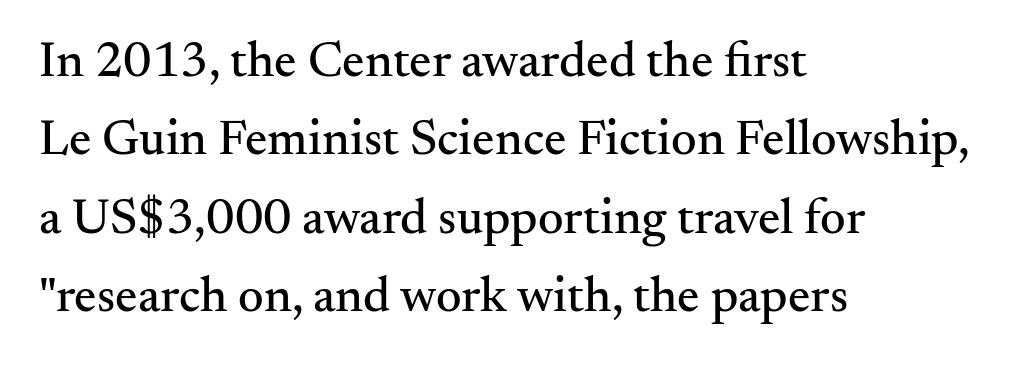
Q: Is the text italic (slanted)? A: No, it is upright.
Q: Is the typeface a serif or a sans-serif typeface? A: Serif.
Q: Is the text underlined? A: No.
Q: How is the paragraph aligned? A: Left-aligned.
Q: Is the spacing between letters normal or unusually wide? A: Normal.
Q: Is the spacing between lines tight, normal or loose? A: Normal.
Q: Width (condensed, normal, or wide)? A: Normal.
Q: Stroke contrast? A: Medium.
Q: x-height? A: Small.
Q: Monospaced? A: No.
